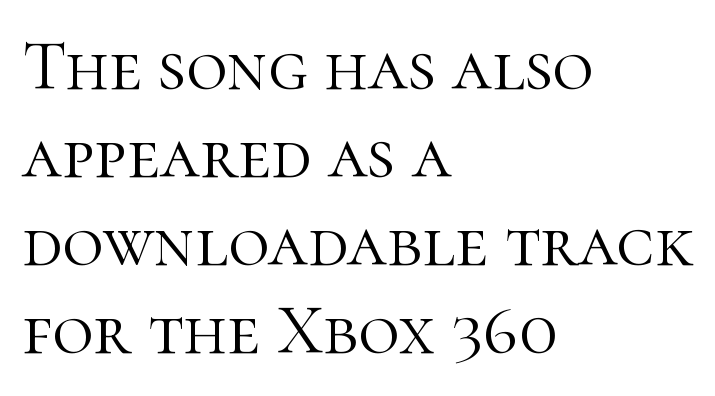
The type is set solid horizontally, with unmodified tracking. All the whitespace from short lines collects on the right. The letters stand upright; this is a roman face. Weight: not bold — regular or lighter.
